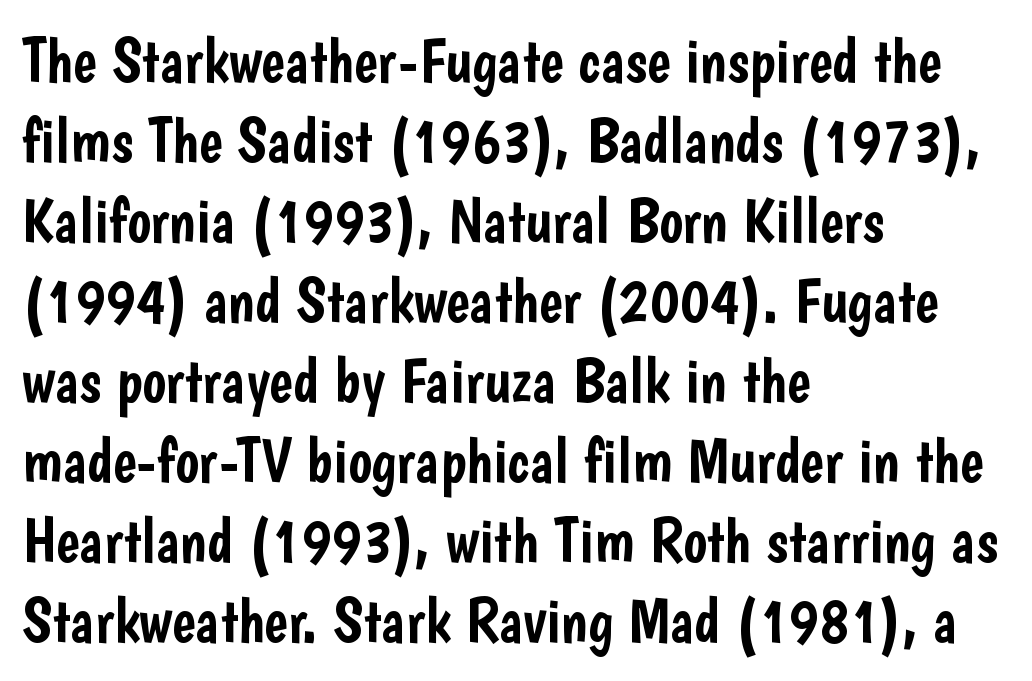
Q: Is the text italic (slanted)? A: No, it is upright.
Q: Is the typeface a serif or a sans-serif typeface? A: Sans-serif.
Q: Is the text underlined? A: No.
Q: How is the paragraph aligned? A: Left-aligned.
Q: Is the spacing between letters normal or unusually wide? A: Normal.
Q: Is the spacing between lines tight, normal or loose? A: Normal.
Q: Width (condensed, normal, or wide)? A: Condensed.
Q: Stroke contrast? A: Low.
Q: x-height? A: Medium.
Q: Monospaced? A: No.
